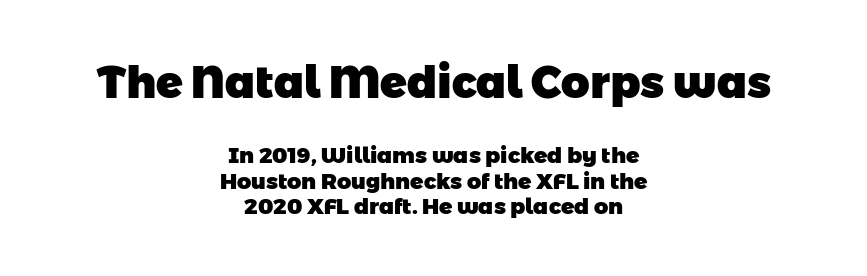
The image shows 44 px heavy sans-serif type; set centered, line spacing 1.16x, normal letter spacing, not underlined; the first (top) block is 2.0x larger; low stroke contrast and a medium x-height.
